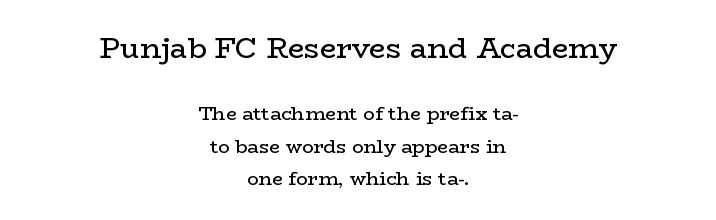
{"serif": "yes", "italic": "no", "bold": "no", "weight": "regular", "width": "wide", "stroke_contrast": "low", "x_height": "medium", "monospaced": "no", "underline": "no", "align": "center", "line_spacing_ratio": 1.72, "letter_spacing": "normal", "letter_spacing_em": 0.0, "larger_block": "first", "size_ratio": 1.53, "glyph_px": 29}
